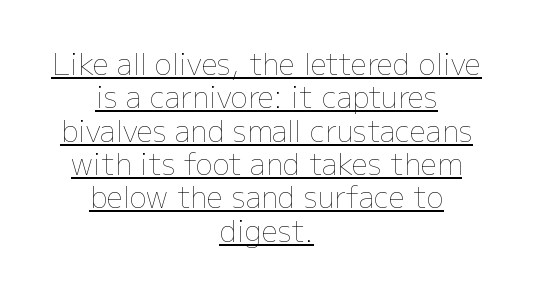
{"italic": "no", "bold": "no", "weight": "thin", "width": "normal", "stroke_contrast": "low", "x_height": "medium", "monospaced": "no", "underline": "yes", "align": "center", "line_spacing": "tight", "line_spacing_ratio": 1.15, "letter_spacing": "normal", "letter_spacing_em": 0.0, "glyph_px": 29}
